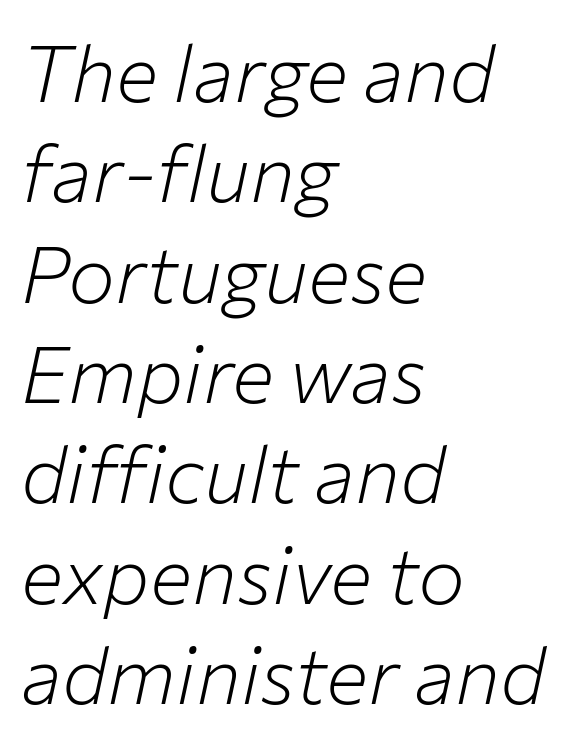
{"italic": "yes", "lean": "right", "slant_degrees": 12, "bold": "no", "weight": "light", "width": "normal", "stroke_contrast": "low", "x_height": "medium", "monospaced": "no", "underline": "no", "align": "left", "line_spacing": "normal", "line_spacing_ratio": 1.27, "letter_spacing": "normal", "letter_spacing_em": 0.0, "glyph_px": 79}
